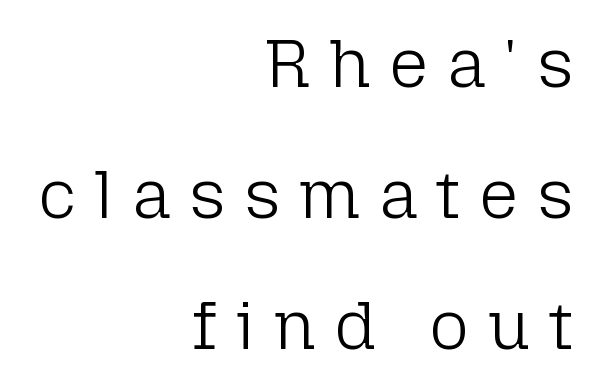
Q: Is the text bold? A: No.
Q: Is the text italic (slanted)? A: No, it is upright.
Q: Is the typeface a serif or a sans-serif typeface? A: Sans-serif.
Q: Is the text underlined? A: No.
Q: How is the paragraph aligned? A: Right-aligned.
Q: Is the spacing between letters normal or unusually wide? A: Unusually wide.
Q: Is the spacing between lines tight, normal or loose? A: Loose.
Q: Width (condensed, normal, or wide)? A: Normal.
Q: Stroke contrast? A: Low.
Q: x-height? A: Medium.
Q: Monospaced? A: No.
